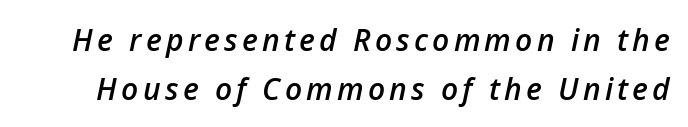
The image shows 30 px semibold type, italic (leaning right); set normal line spacing (1.62x), not underlined; low stroke contrast and a medium x-height.
